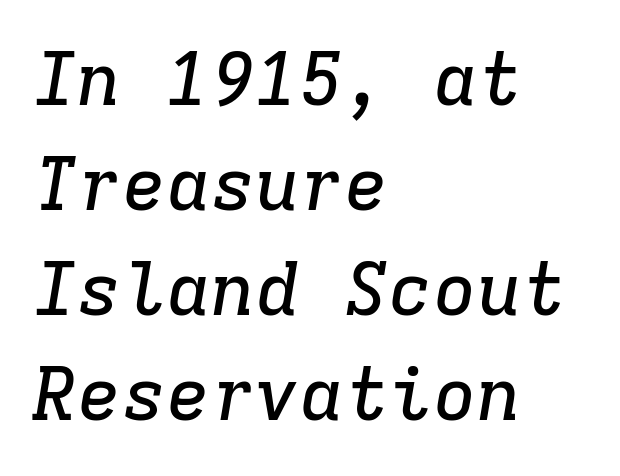
The image shows 74 px serif type, italic (leaning right), monospaced; set left-aligned, normal line spacing (1.42x), normal letter spacing, not underlined; low stroke contrast and a medium x-height.
